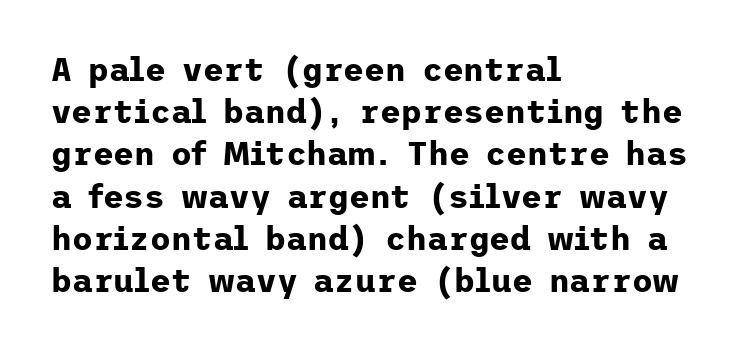
{"serif": "no", "italic": "no", "bold": "yes", "weight": "bold", "width": "normal", "stroke_contrast": "low", "x_height": "medium", "underline": "no", "align": "left", "line_spacing": "normal", "line_spacing_ratio": 1.32, "letter_spacing": "normal", "letter_spacing_em": 0.0, "glyph_px": 32}
